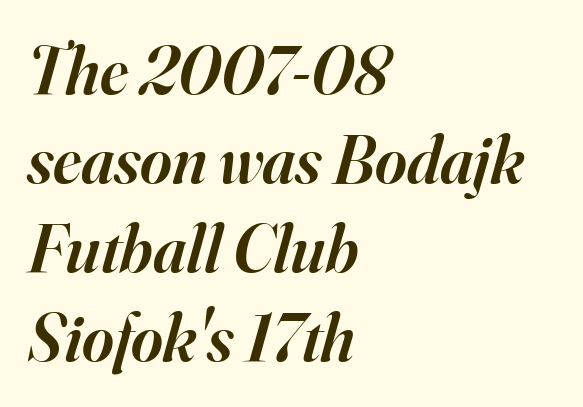
Check under the words: just untouched page. The face used here is rendered with its standard letterfit. The characters look somewhat weighty, a semibold short of true bold. The letters are slanted; this is an italic face. The lines sit at an ordinary, default distance from one another.
